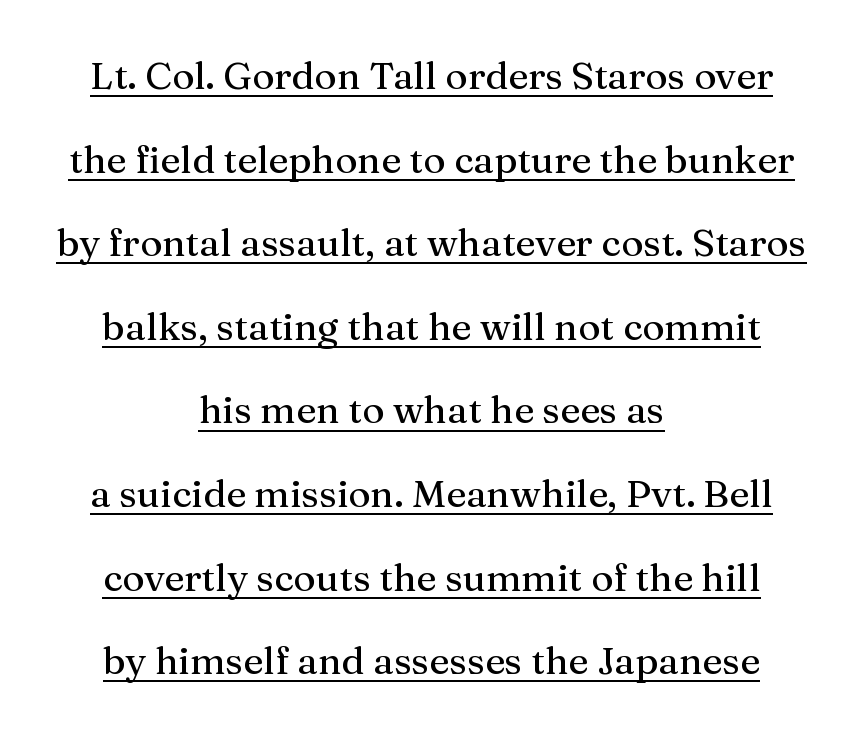
The image shows 38 px serif type, upright; set centered, loose line spacing (2.2x), normal letter spacing, underlined; medium stroke contrast and a medium x-height.
